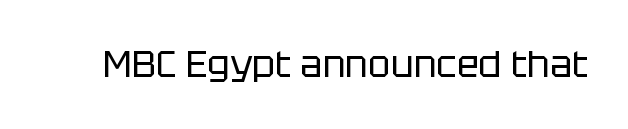
Q: Is the text bold? A: No.
Q: Is the text italic (slanted)? A: No, it is upright.
Q: Is the typeface a serif or a sans-serif typeface? A: Sans-serif.
Q: Is the text underlined? A: No.
Q: Is the spacing between letters normal or unusually wide? A: Normal.
Q: Width (condensed, normal, or wide)? A: Normal.
Q: Stroke contrast? A: Low.
Q: x-height? A: Large.
Q: Monospaced? A: No.
